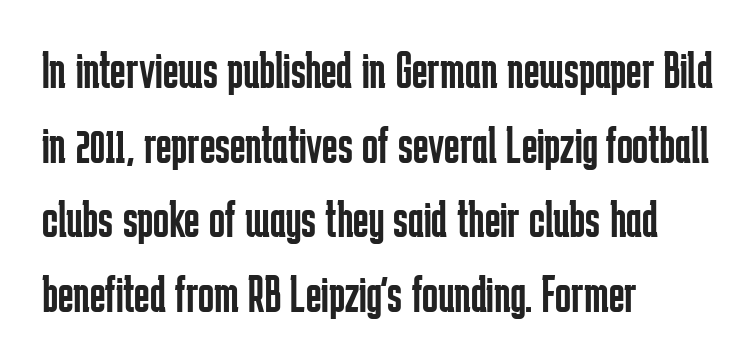
The image shows 53 px regular-weight, condensed sans-serif type, upright; set left-aligned, normal line spacing (1.41x), normal letter spacing, not underlined; low stroke contrast and a medium x-height.
